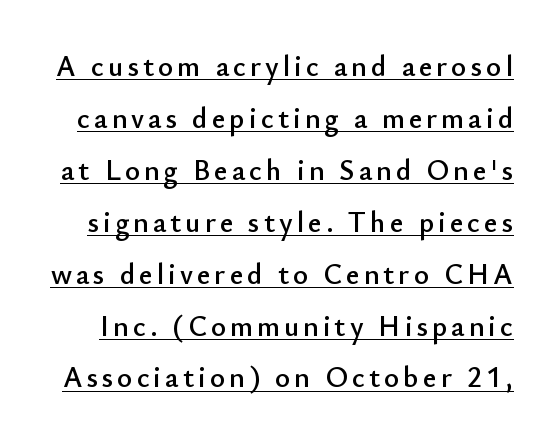
Q: Is the text italic (slanted)? A: No, it is upright.
Q: Is the typeface a serif or a sans-serif typeface? A: Sans-serif.
Q: Is the text underlined? A: Yes.
Q: Width (condensed, normal, or wide)? A: Normal.
Q: Stroke contrast? A: Low.
Q: x-height? A: Small.
Q: Monospaced? A: No.
